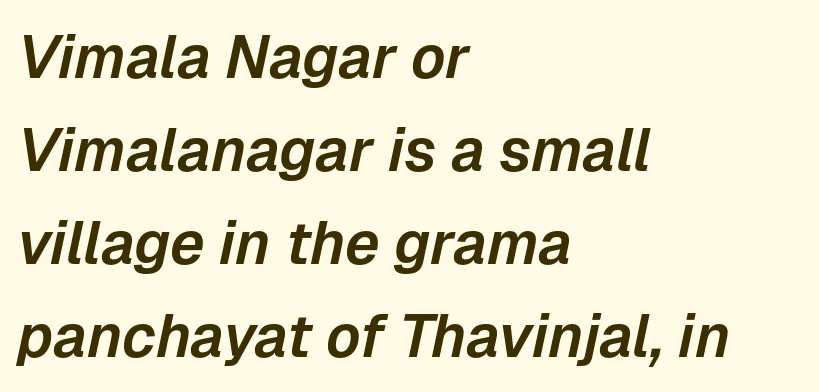
{"italic": "yes", "lean": "right", "slant_degrees": 12, "width": "normal", "stroke_contrast": "low", "x_height": "medium", "monospaced": "no", "underline": "no", "align": "left", "line_spacing": "normal", "line_spacing_ratio": 1.55, "letter_spacing": "normal", "letter_spacing_em": 0.0, "glyph_px": 60}
